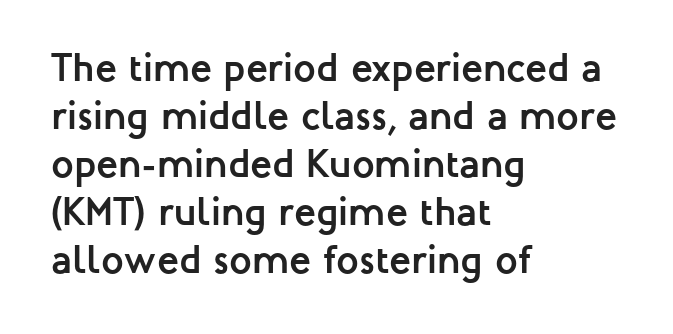
Spacing verdict: proportional, widths tailored to each character. A dark, heavy texture on the line: the type is bold. This sample uses plain, unmodified letter spacing. Each letter's strokes conclude bluntly, with no projecting serifs. Check the space under the baseline: it is left empty. The setting favours the left margin, as ordinary paragraphs usually do.
